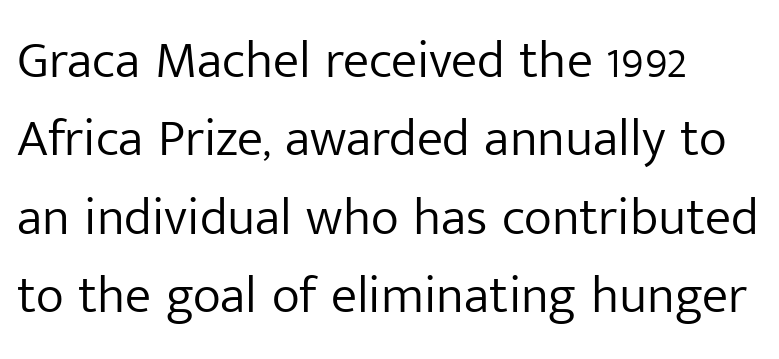
The image shows 53 px light sans-serif type, upright; set normal line spacing (1.48x), normal letter spacing, not underlined; low stroke contrast and a medium x-height.
